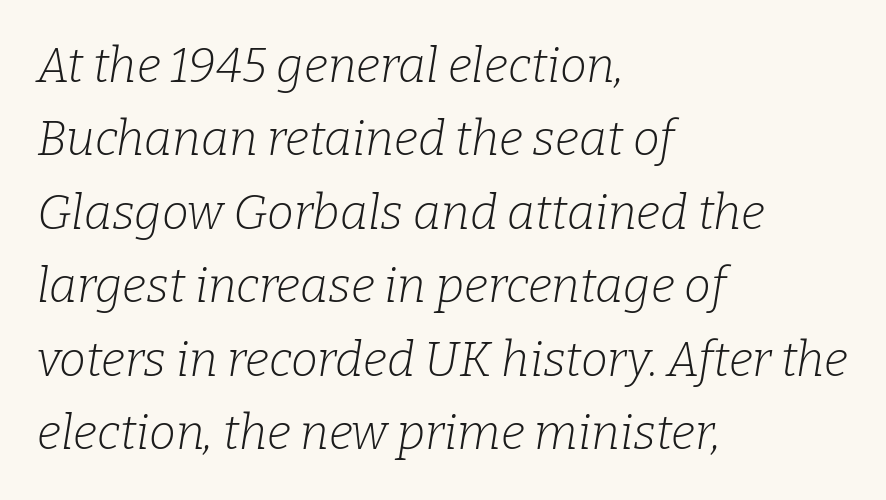
{"serif": "yes", "italic": "yes", "lean": "right", "slant_degrees": 9, "bold": "no", "weight": "light", "width": "normal", "stroke_contrast": "low", "x_height": "medium", "monospaced": "no", "underline": "no", "align": "left", "line_spacing": "normal", "line_spacing_ratio": 1.53, "letter_spacing": "normal", "letter_spacing_em": 0.0, "glyph_px": 48}
